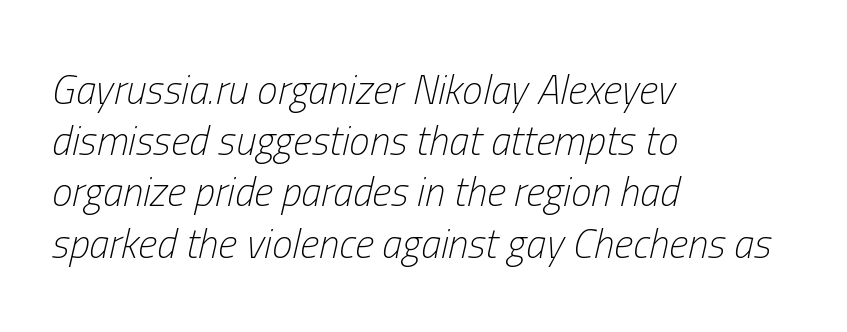
The lines in this sample share a left origin and differ only in where they stop. Varying glyph widths throughout — classic text-font behaviour. There's an unmistakable incline to the writing here. The rendering keeps characters at their native spacing.
